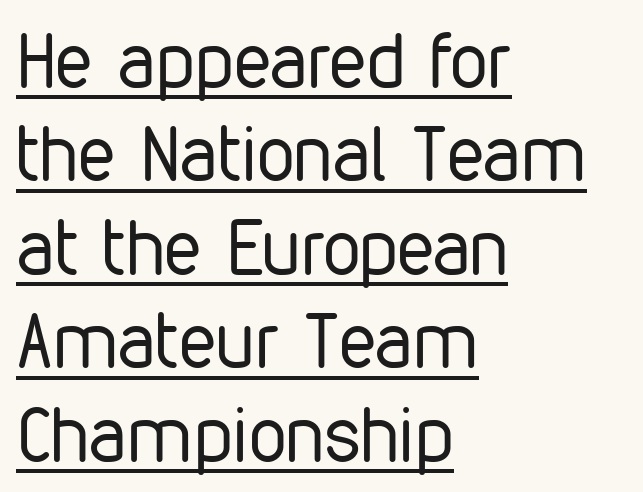
{"serif": "no", "italic": "no", "bold": "no", "weight": "regular", "width": "condensed", "stroke_contrast": "low", "x_height": "medium", "monospaced": "no", "underline": "yes", "align": "left", "line_spacing_ratio": 1.23, "letter_spacing": "normal", "letter_spacing_em": 0.0, "glyph_px": 76}
